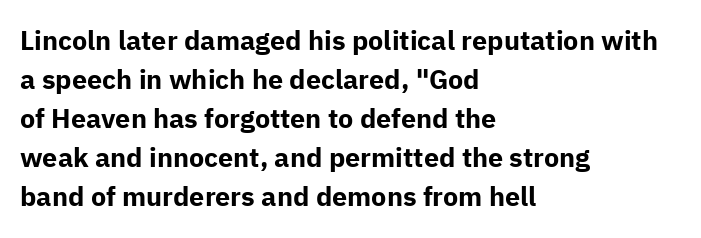
Line starts are locked; line ends wander. On the weight axis this lands at bold, roughly 700. Italic: no, the glyphs are upright roman. Glance below the letters and you will spot only blank space.
